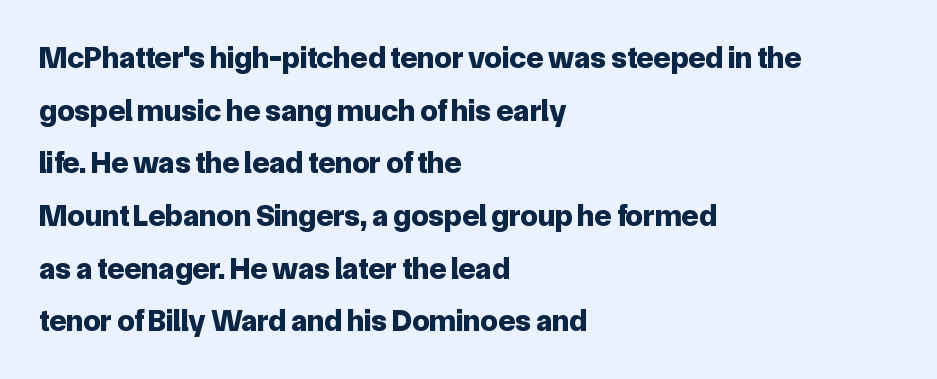
Q: Is the text bold? A: Yes.
Q: Is the text italic (slanted)? A: No, it is upright.
Q: Is the typeface a serif or a sans-serif typeface? A: Sans-serif.
Q: Is the text underlined? A: No.
Q: How is the paragraph aligned? A: Left-aligned.
Q: Is the spacing between letters normal or unusually wide? A: Normal.
Q: Is the spacing between lines tight, normal or loose? A: Normal.
Q: Width (condensed, normal, or wide)? A: Normal.
Q: Stroke contrast? A: Low.
Q: x-height? A: Medium.
Q: Monospaced? A: No.
